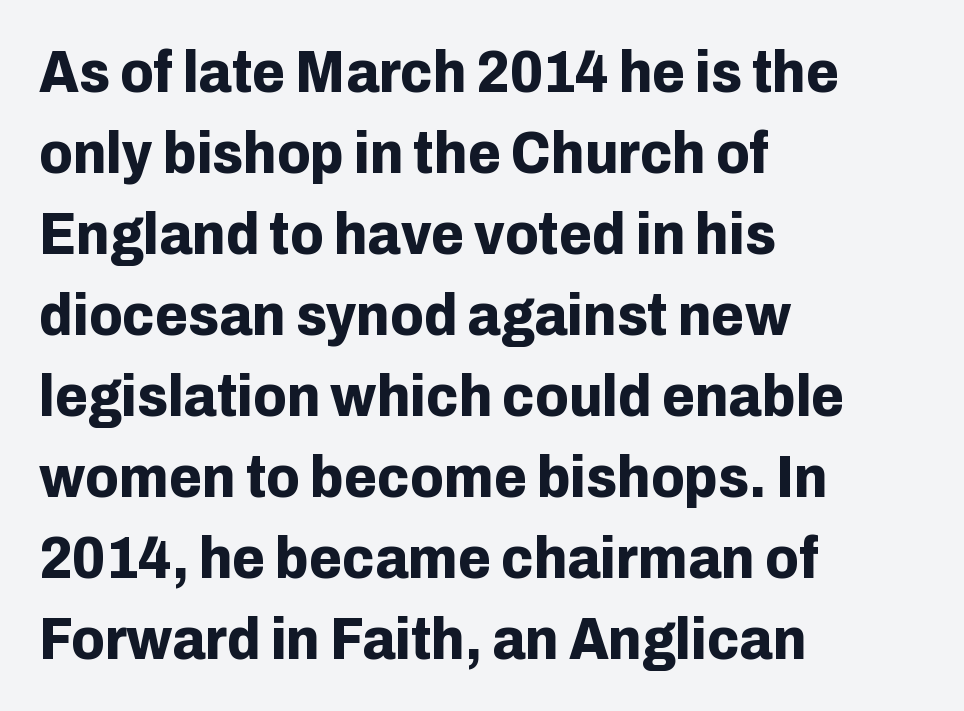
The image shows 60 px bold sans-serif type, upright; set left-aligned, normal line spacing (1.35x), normal letter spacing, not underlined; low stroke contrast and a medium x-height.
